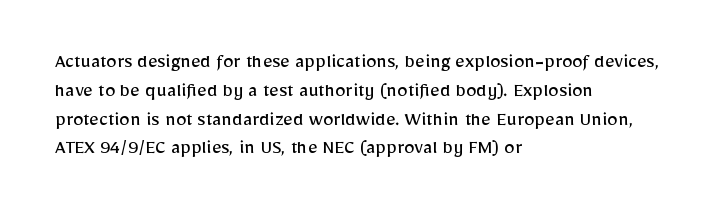
{"italic": "no", "bold": "no", "underline": "no", "align": "left", "line_spacing": "normal", "line_spacing_ratio": 1.37, "letter_spacing": "normal", "letter_spacing_em": 0.0, "glyph_px": 21}
